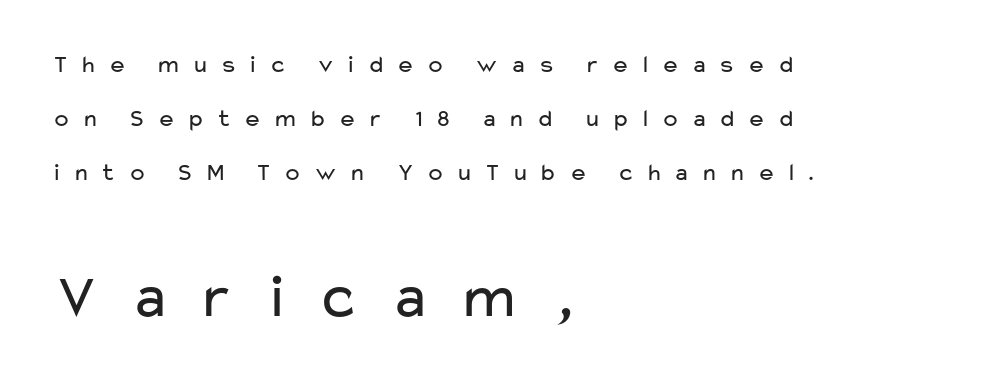
The image shows 63 px regular-weight, wide sans-serif type, upright; set left-aligned, loose line spacing (2.17x), unusually wide letter spacing (+0.44 em), not underlined; the second (bottom) block is 2.52x larger; low stroke contrast and a medium x-height.
